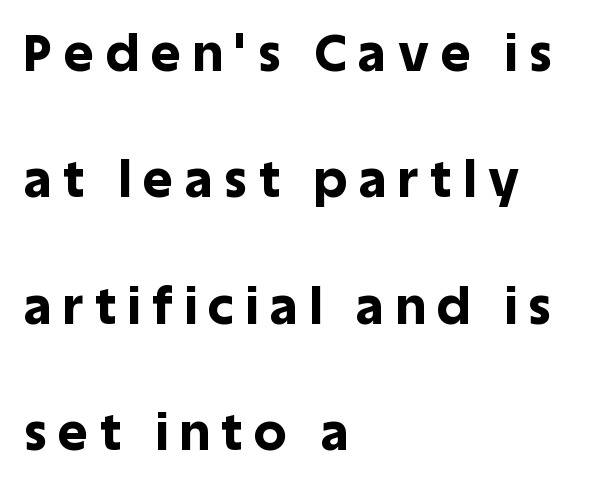
{"serif": "no", "italic": "no", "bold": "yes", "weight": "bold", "width": "normal", "x_height": "large", "monospaced": "no", "underline": "no", "align": "left", "line_spacing": "loose", "line_spacing_ratio": 2.48, "letter_spacing": "wide", "letter_spacing_em": 0.24, "glyph_px": 51}
